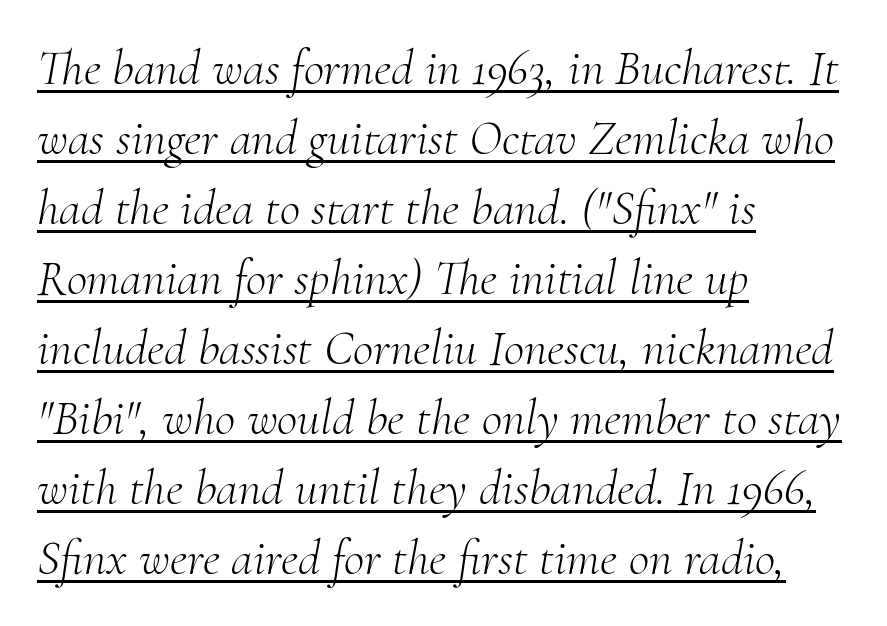
The image shows 50 px light serif type, italic (leaning right); set left-aligned, normal line spacing (1.4x), normal letter spacing, underlined; medium stroke contrast and a small x-height.
